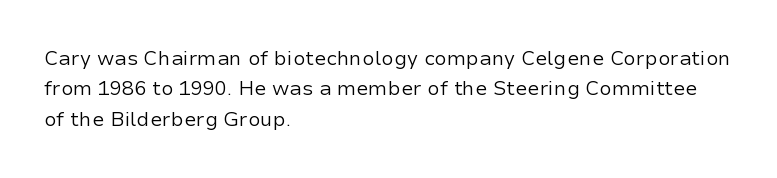
The typesetting does not lean heavy: it is not bold. Words appear dense and cohesive because spacing is normal. Every character sits straight up, as roman type does. What's the leading like? Ordinary, nothing unusual. Glance below the letters and you will spot only blank space.
